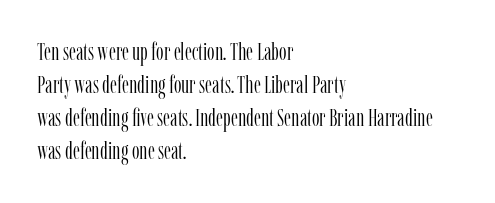
The image shows 24 px text type, upright; set left-aligned, normal line spacing (1.38x), normal letter spacing, not underlined.
